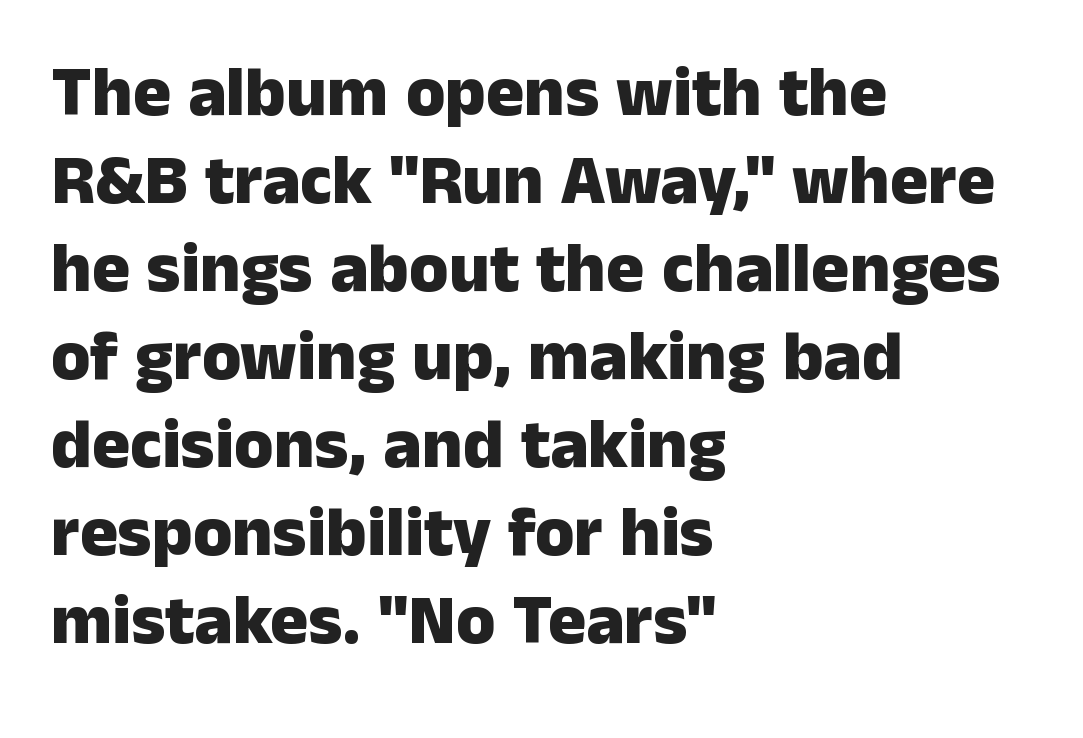
The image shows 71 px heavy sans-serif type, upright; set left-aligned, line spacing 1.24x, normal letter spacing, not underlined; low stroke contrast and a medium x-height.
